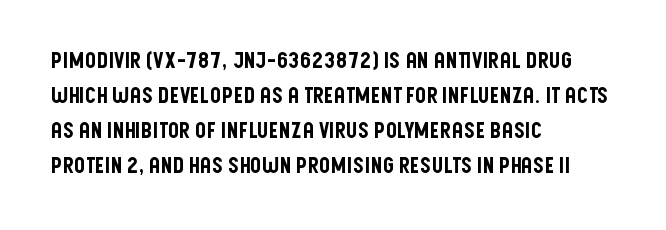
The image shows 22 px text type, upright; set left-aligned, normal line spacing (1.59x), normal letter spacing, not underlined.
